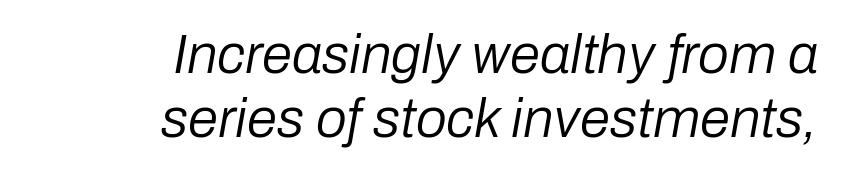
The image shows 55 px regular-weight type, italic (leaning right); set right-aligned, line spacing 1.17x, normal letter spacing, not underlined; low stroke contrast and a medium x-height.
